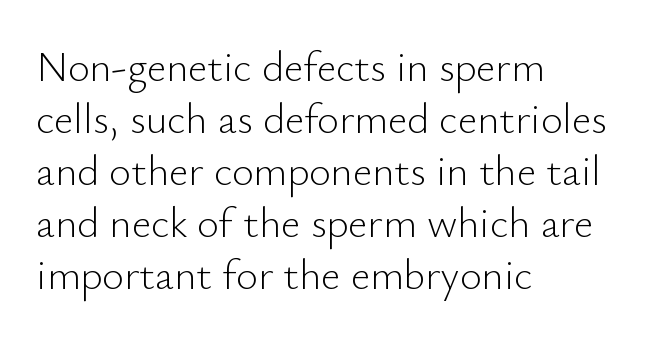
{"serif": "no", "italic": "no", "bold": "no", "weight": "light", "width": "normal", "stroke_contrast": "low", "x_height": "small", "monospaced": "no", "underline": "no", "align": "left", "line_spacing_ratio": 1.24, "letter_spacing": "normal", "letter_spacing_em": 0.0, "glyph_px": 42}
